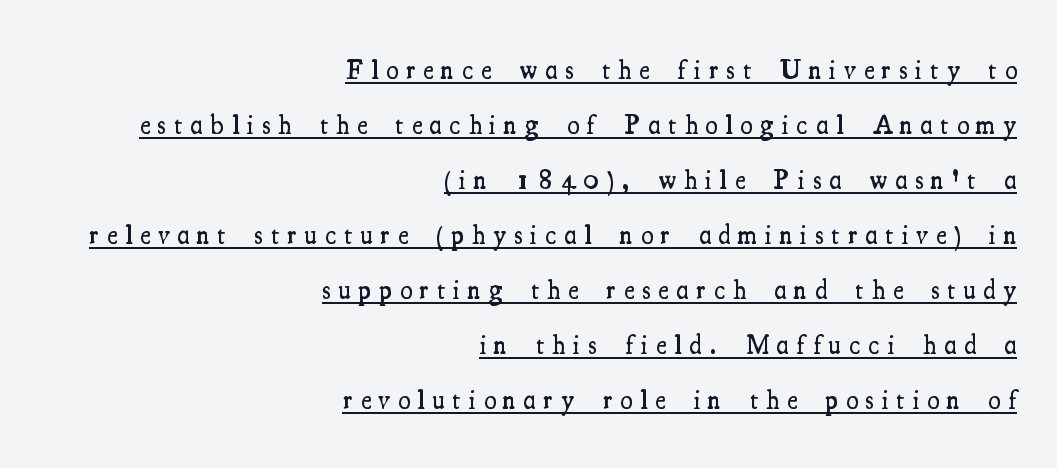
Q: Is the text bold? A: Semi-bold.
Q: Is the text italic (slanted)? A: No, it is upright.
Q: Is the text underlined? A: Yes.
Q: How is the paragraph aligned? A: Right-aligned.
Q: Is the spacing between letters normal or unusually wide? A: Unusually wide.
Q: Is the spacing between lines tight, normal or loose? A: Loose.
